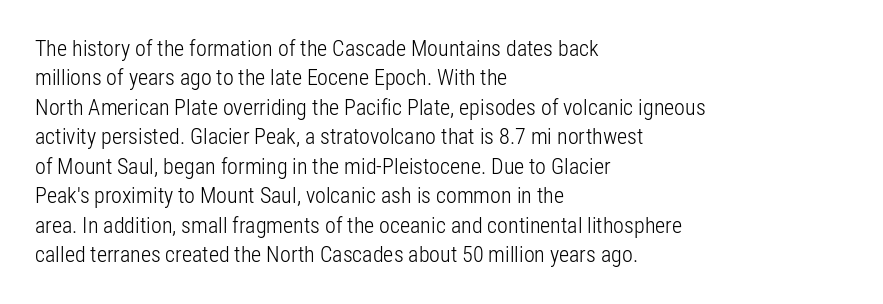
Bare-footed words on every line. Every stem runs plumb, perpendicular to the baseline. The typesetting does not lean heavy: it is not bold. Tracking value appears to be zero — textbook default spacing. The vertical gap from one line to the next is medium.
